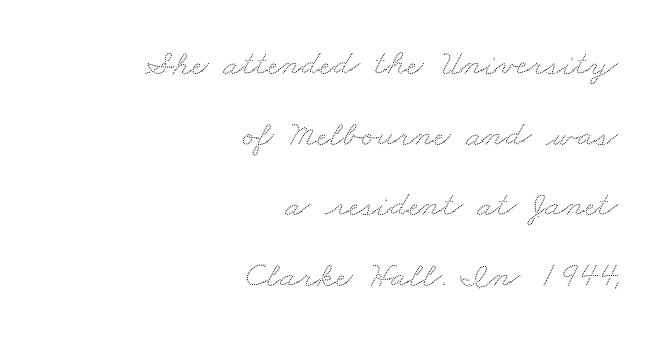
One-word summary of the alignment: right. The designer dialed line spacing up above the default. The passage shown has conventional tracking throughout. Type without underlining. These lines are rendered in a variable-pitch font.
